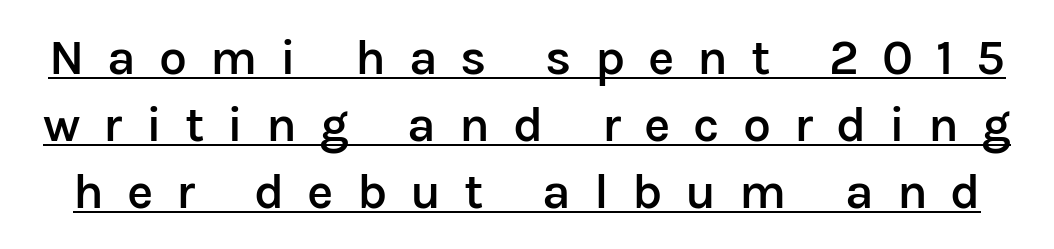
Q: Is the text bold? A: Semi-bold.
Q: Is the text italic (slanted)? A: No, it is upright.
Q: Is the typeface a serif or a sans-serif typeface? A: Sans-serif.
Q: Is the text underlined? A: Yes.
Q: Is the spacing between letters normal or unusually wide? A: Unusually wide.
Q: Is the spacing between lines tight, normal or loose? A: Normal.
Q: Width (condensed, normal, or wide)? A: Normal.
Q: Stroke contrast? A: Low.
Q: x-height? A: Medium.
Q: Monospaced? A: No.
